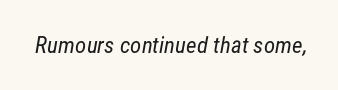
The image shows 23 px text type; set normal letter spacing, not underlined.
